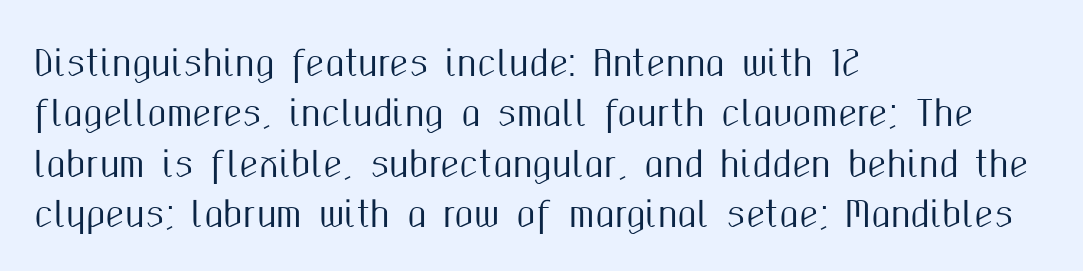
Notice how descenders clear the ascenders below comfortably — that's standard leading. The typeface chosen for these lines omits serifs. The ragged edge is on the right, which tells us the setting is flush left. Do the characters align in a grid? No, the font is proportional.
